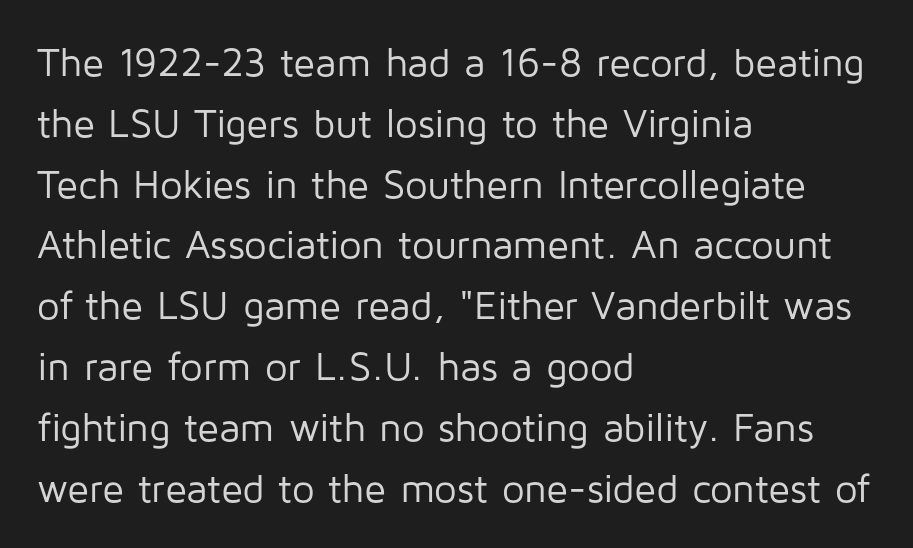
Q: Is the text bold? A: No.
Q: Is the text italic (slanted)? A: No, it is upright.
Q: Is the typeface a serif or a sans-serif typeface? A: Sans-serif.
Q: Is the text underlined? A: No.
Q: How is the paragraph aligned? A: Left-aligned.
Q: Is the spacing between letters normal or unusually wide? A: Normal.
Q: Is the spacing between lines tight, normal or loose? A: Normal.
Q: Width (condensed, normal, or wide)? A: Normal.
Q: Stroke contrast? A: Low.
Q: x-height? A: Medium.
Q: Monospaced? A: No.
